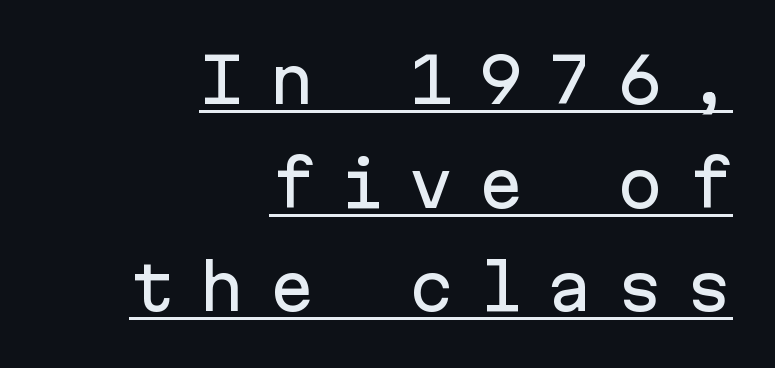
Q: Is the text italic (slanted)? A: No, it is upright.
Q: Is the typeface a serif or a sans-serif typeface? A: Sans-serif.
Q: Is the text underlined? A: Yes.
Q: How is the paragraph aligned? A: Right-aligned.
Q: Is the spacing between letters normal or unusually wide? A: Unusually wide.
Q: Is the spacing between lines tight, normal or loose? A: Normal.
Q: Width (condensed, normal, or wide)? A: Normal.
Q: Stroke contrast? A: Low.
Q: x-height? A: Medium.
Q: Monospaced? A: Yes.
